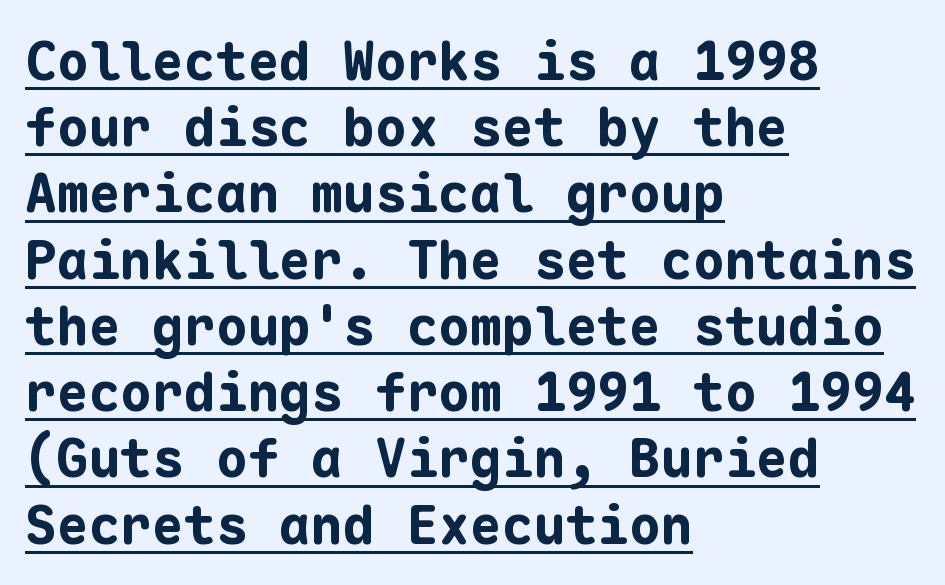
Q: Is the text bold? A: Yes.
Q: Is the text italic (slanted)? A: No, it is upright.
Q: Is the typeface a serif or a sans-serif typeface? A: Sans-serif.
Q: Is the text underlined? A: Yes.
Q: How is the paragraph aligned? A: Left-aligned.
Q: Is the spacing between letters normal or unusually wide? A: Normal.
Q: Is the spacing between lines tight, normal or loose? A: Normal.
Q: Width (condensed, normal, or wide)? A: Normal.
Q: Stroke contrast? A: Low.
Q: x-height? A: Medium.
Q: Monospaced? A: Yes.
